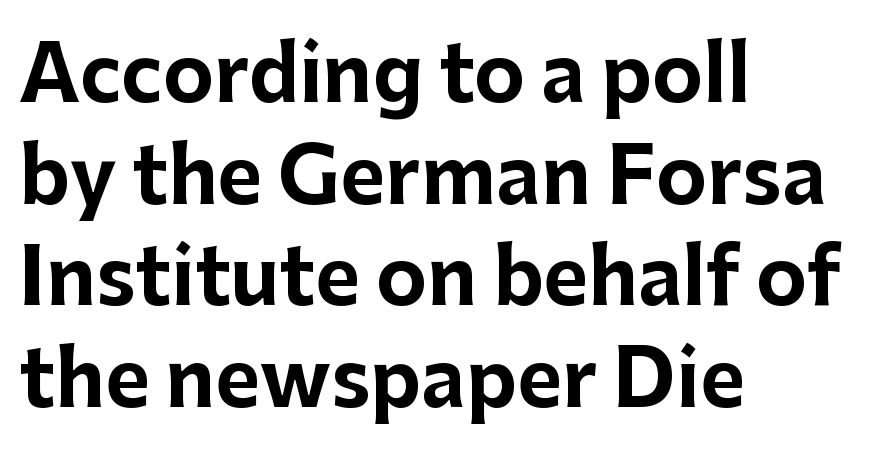
Q: Is the text bold? A: Yes.
Q: Is the text italic (slanted)? A: No, it is upright.
Q: Is the typeface a serif or a sans-serif typeface? A: Sans-serif.
Q: Is the text underlined? A: No.
Q: How is the paragraph aligned? A: Left-aligned.
Q: Is the spacing between letters normal or unusually wide? A: Normal.
Q: Is the spacing between lines tight, normal or loose? A: Normal.
Q: Width (condensed, normal, or wide)? A: Normal.
Q: Stroke contrast? A: Low.
Q: x-height? A: Medium.
Q: Monospaced? A: No.
